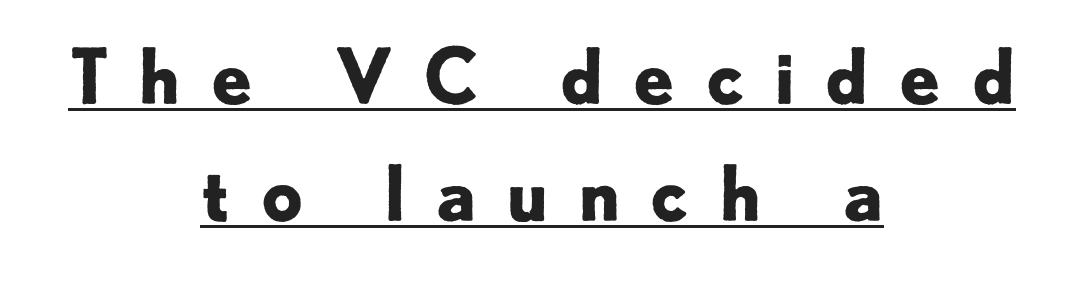
Q: Is the text bold? A: Yes.
Q: Is the text italic (slanted)? A: No, it is upright.
Q: Is the typeface a serif or a sans-serif typeface? A: Sans-serif.
Q: Is the text underlined? A: Yes.
Q: How is the paragraph aligned? A: Centered.
Q: Is the spacing between letters normal or unusually wide? A: Unusually wide.
Q: Is the spacing between lines tight, normal or loose? A: Normal.
Q: Width (condensed, normal, or wide)? A: Normal.
Q: Stroke contrast? A: Low.
Q: x-height? A: Small.
Q: Monospaced? A: No.
